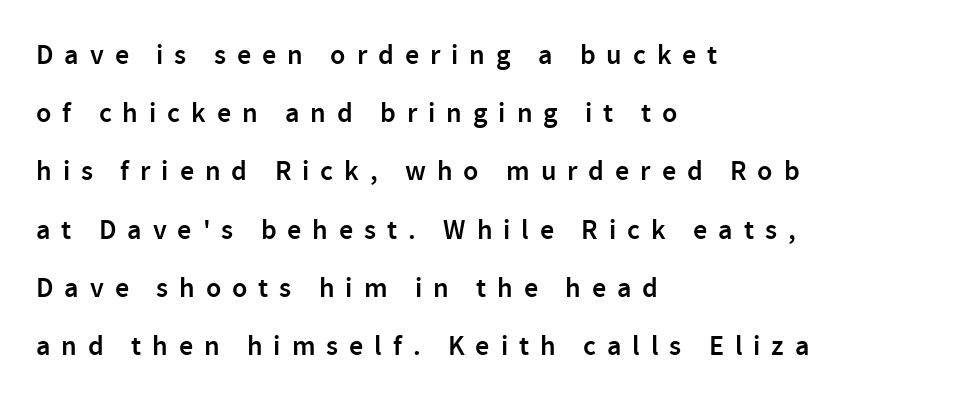
{"serif": "no", "italic": "no", "bold": "semi", "weight": "semibold", "width": "normal", "x_height": "medium", "monospaced": "no", "underline": "no", "align": "left", "line_spacing": "loose", "line_spacing_ratio": 2.08, "letter_spacing": "wide", "letter_spacing_em": 0.39, "glyph_px": 28}
